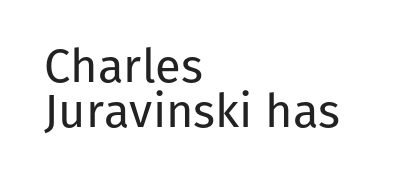
{"serif": "no", "italic": "no", "bold": "no", "weight": "regular", "width": "normal", "stroke_contrast": "low", "x_height": "medium", "monospaced": "no", "underline": "no", "align": "left", "line_spacing": "tight", "line_spacing_ratio": 0.96, "letter_spacing": "normal", "letter_spacing_em": 0.0, "glyph_px": 47}
